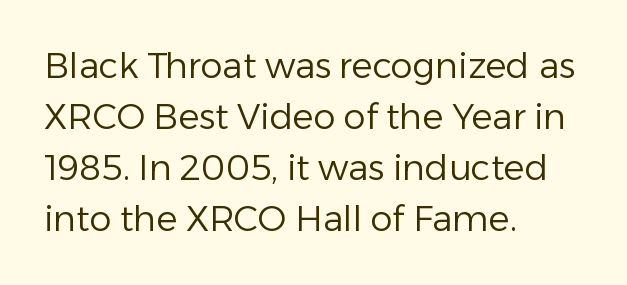
This sample has the flowing, uneven cadence of proportional lettering. Serif or sans? Sans — the stroke terminals are bare. Style check: upright. The area under the type is left untouched. Honestly, the letter spacing is just normal — you wouldn't notice it.
